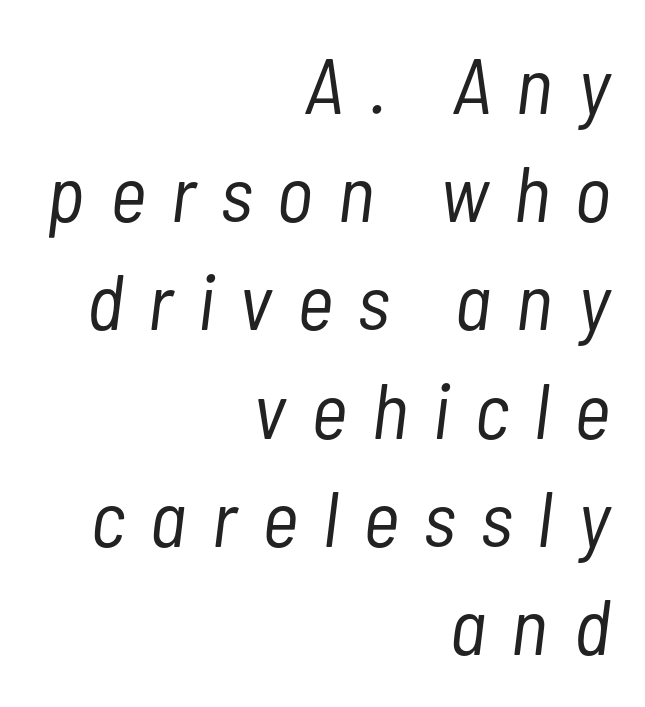
Honestly, there is no underline to notice here at all. Notice how the stems are inclined rather than vertical — that's the hallmark of italics. How would I describe the line gaps? Plain and ordinary. Varying glyph widths throughout — classic text-font behaviour.
